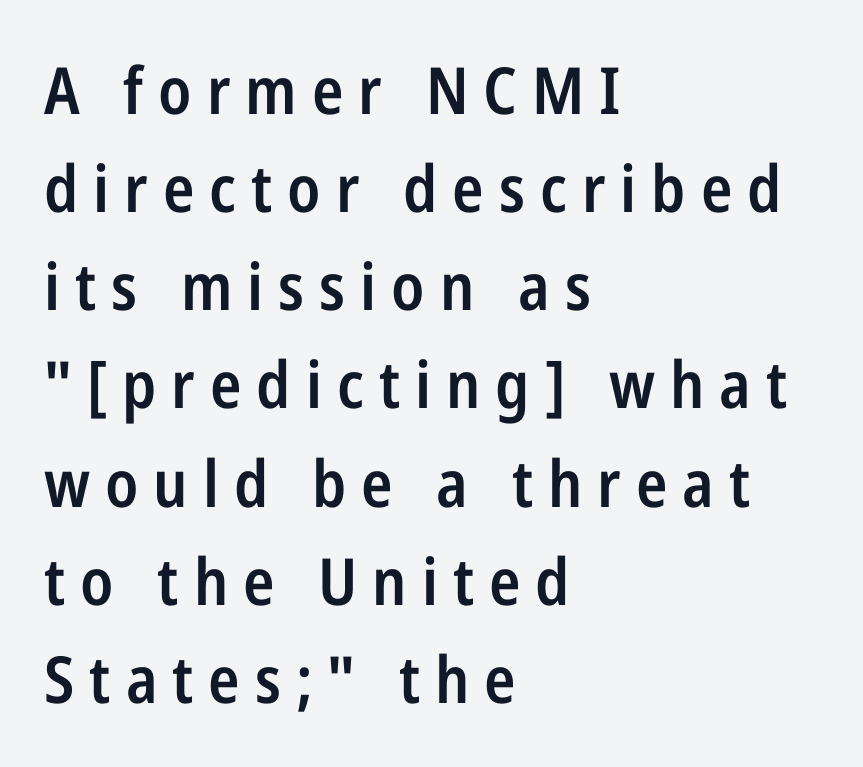
{"serif": "no", "italic": "no", "bold": "semi", "weight": "semibold", "width": "condensed", "stroke_contrast": "low", "x_height": "medium", "monospaced": "no", "underline": "no", "align": "left", "line_spacing": "normal", "line_spacing_ratio": 1.51, "letter_spacing": "wide", "letter_spacing_em": 0.23, "glyph_px": 65}
